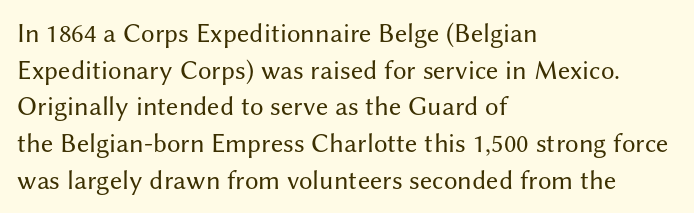
Q: Is the text bold? A: No.
Q: Is the text italic (slanted)? A: No, it is upright.
Q: Is the text underlined? A: No.
Q: How is the paragraph aligned? A: Left-aligned.
Q: Is the spacing between letters normal or unusually wide? A: Normal.
Q: Is the spacing between lines tight, normal or loose? A: Normal.
